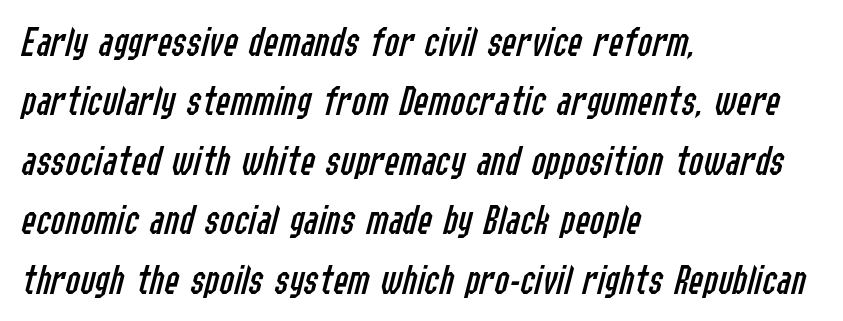
The image shows 44 px regular-weight, condensed type, italic (leaning right); set left-aligned, normal line spacing (1.35x), normal letter spacing, not underlined; low stroke contrast and a medium x-height.
